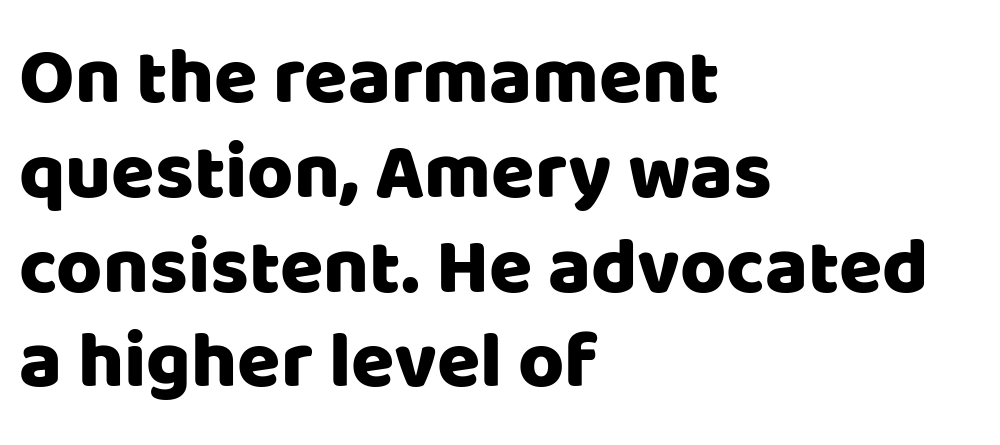
Nope, not italic — everything's standing straight. Caption: standard tracking, unaltered. Rule under the text: the space is simply empty. Here the designer chose a conventional face with non-uniform glyph widths.
